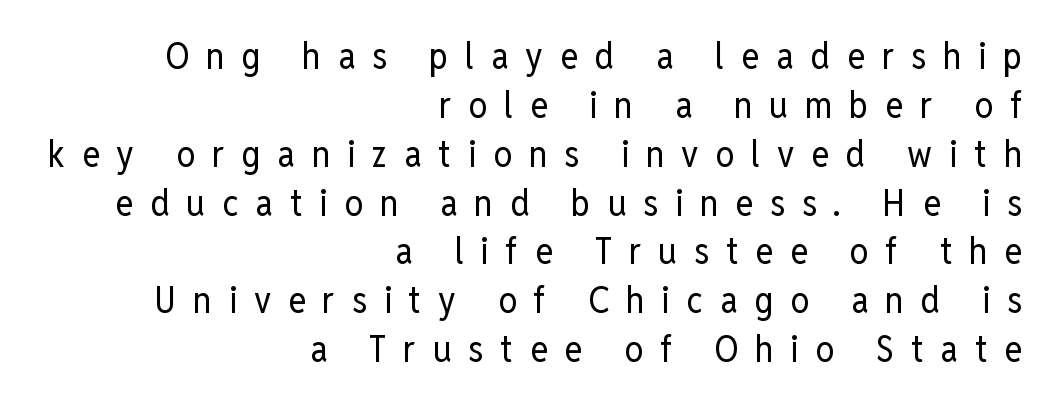
{"serif": "no", "italic": "no", "bold": "no", "weight": "regular", "width": "condensed", "stroke_contrast": "low", "x_height": "medium", "monospaced": "no", "underline": "no", "align": "right", "line_spacing": "normal", "line_spacing_ratio": 1.32, "letter_spacing": "wide", "letter_spacing_em": 0.46, "glyph_px": 37}
